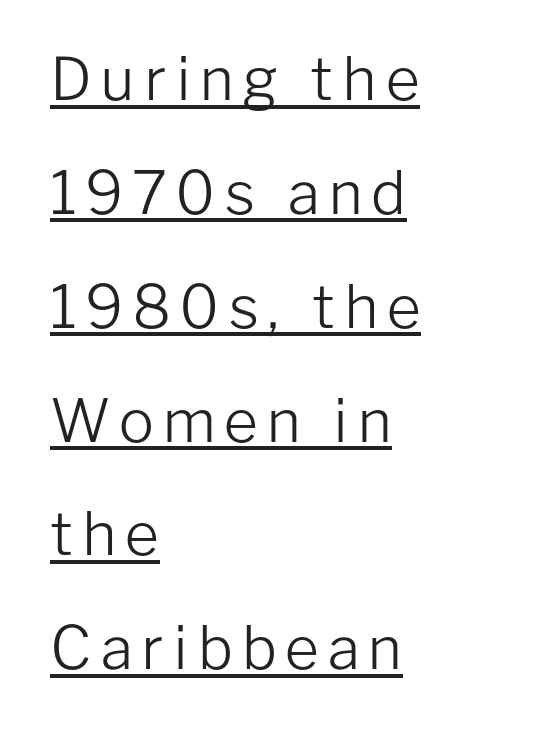
The image shows 59 px light sans-serif type, upright; set left-aligned, loose line spacing (1.93x), underlined; low stroke contrast and a medium x-height.
